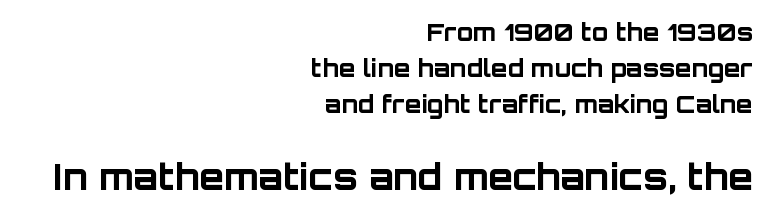
Q: Is the text bold? A: Yes.
Q: Is the text italic (slanted)? A: No, it is upright.
Q: Is the typeface a serif or a sans-serif typeface? A: Sans-serif.
Q: Is the text underlined? A: No.
Q: How is the paragraph aligned? A: Right-aligned.
Q: Is the spacing between letters normal or unusually wide? A: Normal.
Q: Is the spacing between lines tight, normal or loose? A: Normal.
Q: Which block of text is set in a larger size, the first (top) or the second (bottom)? A: The second (bottom) one.
Q: Width (condensed, normal, or wide)? A: Normal.
Q: Stroke contrast? A: Low.
Q: x-height? A: Large.
Q: Monospaced? A: No.
